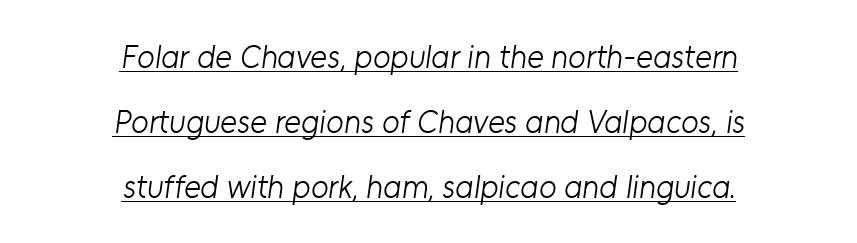
Q: Is the text bold? A: No.
Q: Is the typeface a serif or a sans-serif typeface? A: Sans-serif.
Q: Is the text underlined? A: Yes.
Q: How is the paragraph aligned? A: Centered.
Q: Is the spacing between letters normal or unusually wide? A: Normal.
Q: Is the spacing between lines tight, normal or loose? A: Loose.
Q: Width (condensed, normal, or wide)? A: Normal.
Q: Stroke contrast? A: Low.
Q: x-height? A: Medium.
Q: Monospaced? A: No.
